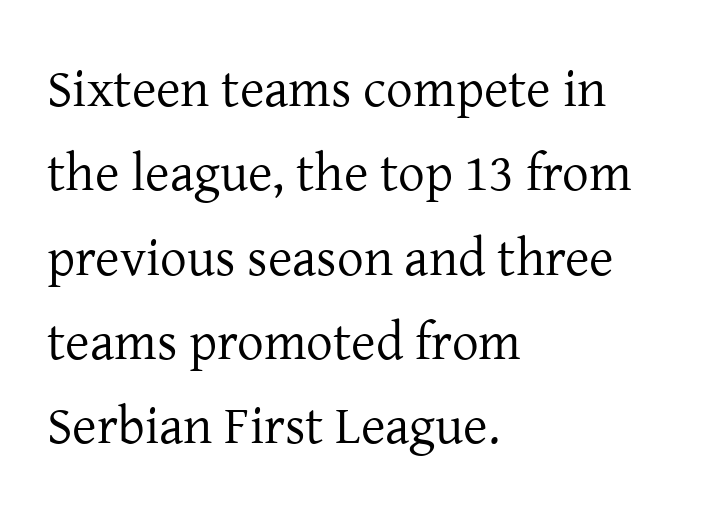
Q: Is the text bold? A: No.
Q: Is the text italic (slanted)? A: No, it is upright.
Q: Is the typeface a serif or a sans-serif typeface? A: Serif.
Q: Is the text underlined? A: No.
Q: How is the paragraph aligned? A: Left-aligned.
Q: Is the spacing between letters normal or unusually wide? A: Normal.
Q: Is the spacing between lines tight, normal or loose? A: Normal.
Q: Width (condensed, normal, or wide)? A: Normal.
Q: Stroke contrast? A: Low.
Q: x-height? A: Medium.
Q: Monospaced? A: No.
